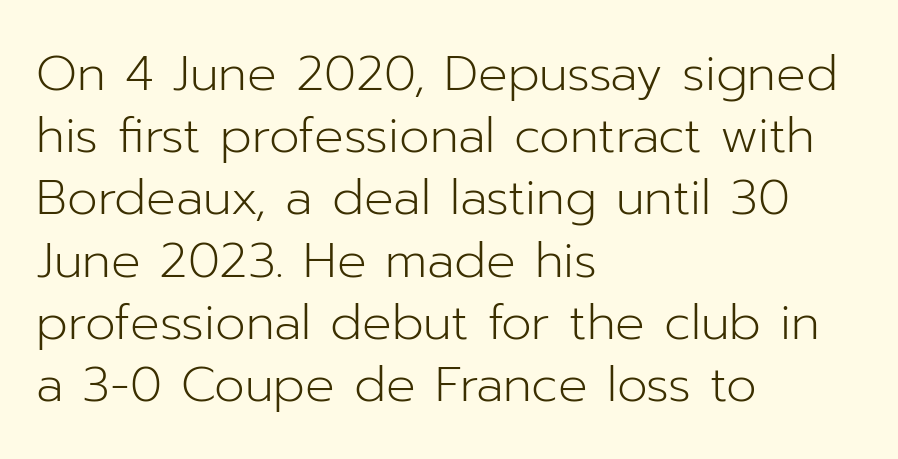
Proportional: the letters do not fall into vertical columns. Each line starts at the same left margin while the right side varies. Rendered with straight, roman letterforms. The typesetting does not lean heavy: it is not bold.
